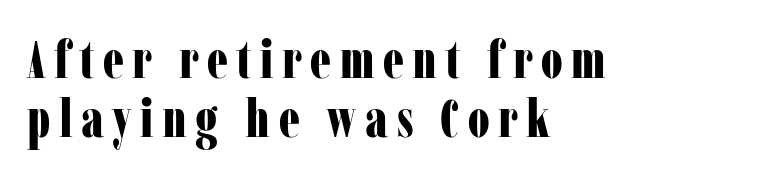
I'd describe the lettering as bold — thick and assertive. Vertical spacing — tight. Regarding serifs, this sample has them. Looks like regular typesetting: each glyph gets only the width it needs. All the whitespace from short lines collects on the right.
